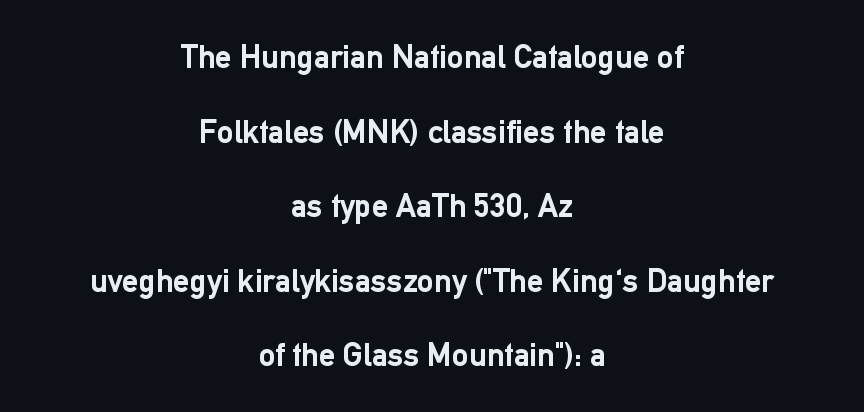
Q: Is the text bold? A: Yes.
Q: Is the text italic (slanted)? A: No, it is upright.
Q: Is the typeface a serif or a sans-serif typeface? A: Sans-serif.
Q: Is the text underlined? A: No.
Q: How is the paragraph aligned? A: Centered.
Q: Is the spacing between letters normal or unusually wide? A: Normal.
Q: Is the spacing between lines tight, normal or loose? A: Loose.
Q: Width (condensed, normal, or wide)? A: Normal.
Q: Stroke contrast? A: Low.
Q: x-height? A: Medium.
Q: Monospaced? A: No.
